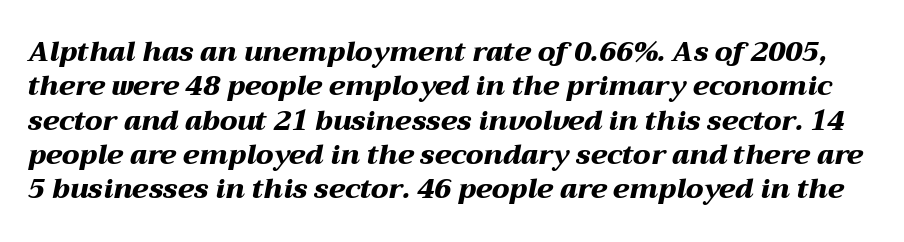
The image shows 27 px bold type, italic (leaning right); set normal line spacing (1.27x), normal letter spacing, not underlined.
